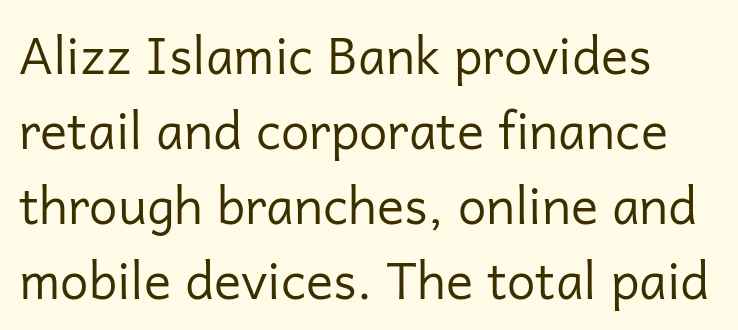
{"serif": "no", "italic": "no", "bold": "no", "weight": "regular", "width": "normal", "stroke_contrast": "low", "x_height": "medium", "monospaced": "no", "underline": "no", "line_spacing": "normal", "line_spacing_ratio": 1.47, "letter_spacing": "normal", "letter_spacing_em": 0.0, "glyph_px": 51}
